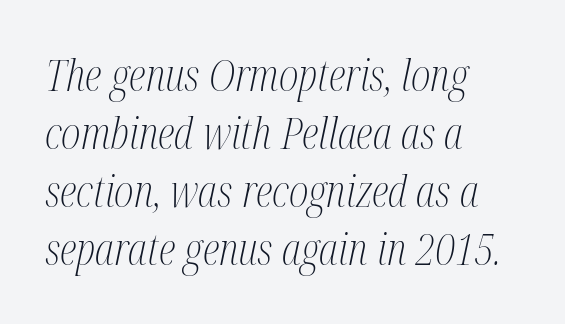
The image shows 43 px light, condensed serif type, italic (leaning right); set left-aligned, normal line spacing (1.35x), normal letter spacing, not underlined; medium stroke contrast and a medium x-height.
